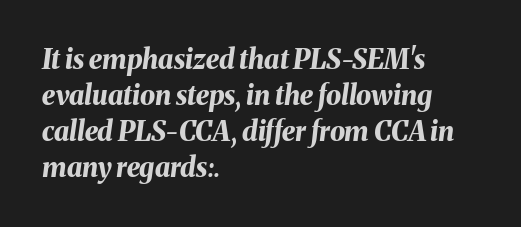
The image shows 27 px bold type, italic (leaning right); set left-aligned, normal line spacing (1.33x), normal letter spacing, not underlined.
